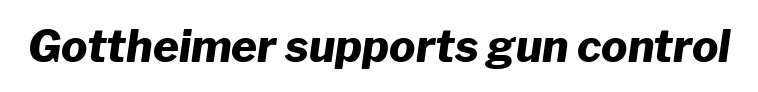
Q: Is the text bold? A: Yes.
Q: Is the text italic (slanted)? A: Yes, it leans right by about 8 degrees.
Q: Is the text underlined? A: No.
Q: Is the spacing between letters normal or unusually wide? A: Normal.
Q: Width (condensed, normal, or wide)? A: Normal.
Q: Stroke contrast? A: Low.
Q: x-height? A: Medium.
Q: Monospaced? A: No.
